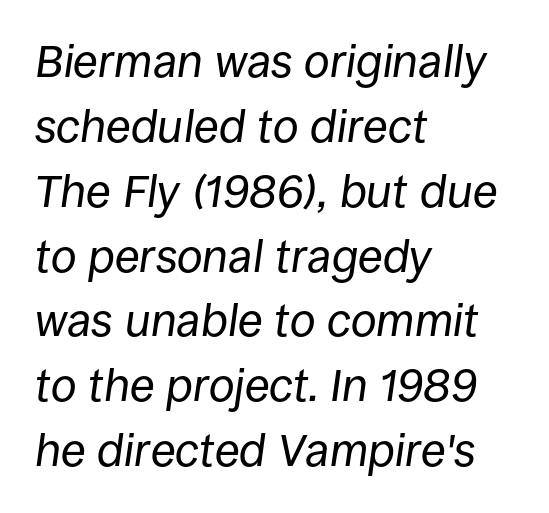
{"italic": "yes", "lean": "right", "slant_degrees": 8, "bold": "no", "weight": "regular", "width": "normal", "stroke_contrast": "low", "x_height": "large", "monospaced": "no", "underline": "no", "align": "left", "line_spacing": "normal", "line_spacing_ratio": 1.41, "letter_spacing": "normal", "letter_spacing_em": 0.0, "glyph_px": 46}
